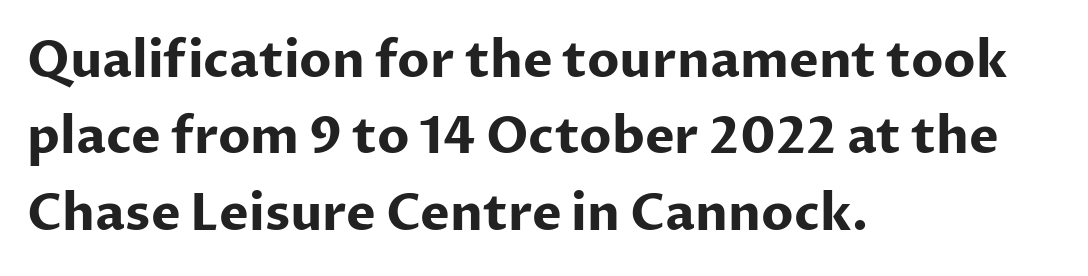
Q: Is the text bold? A: Yes.
Q: Is the text italic (slanted)? A: No, it is upright.
Q: Is the typeface a serif or a sans-serif typeface? A: Sans-serif.
Q: Is the text underlined? A: No.
Q: How is the paragraph aligned? A: Left-aligned.
Q: Is the spacing between letters normal or unusually wide? A: Normal.
Q: Is the spacing between lines tight, normal or loose? A: Normal.
Q: Width (condensed, normal, or wide)? A: Normal.
Q: Stroke contrast? A: Low.
Q: x-height? A: Medium.
Q: Monospaced? A: No.
